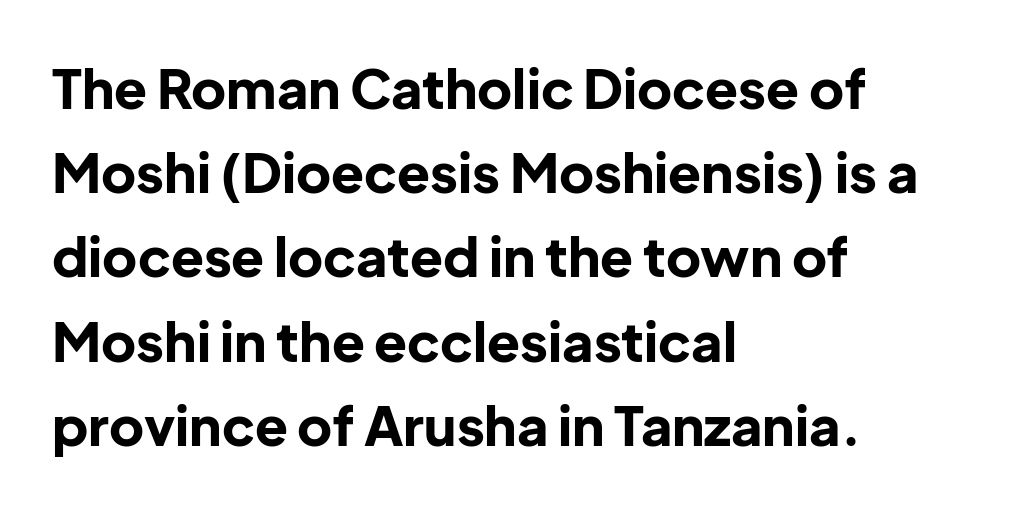
The image shows 54 px bold sans-serif type, upright; set left-aligned, normal line spacing (1.56x), normal letter spacing, not underlined; low stroke contrast and a medium x-height.
